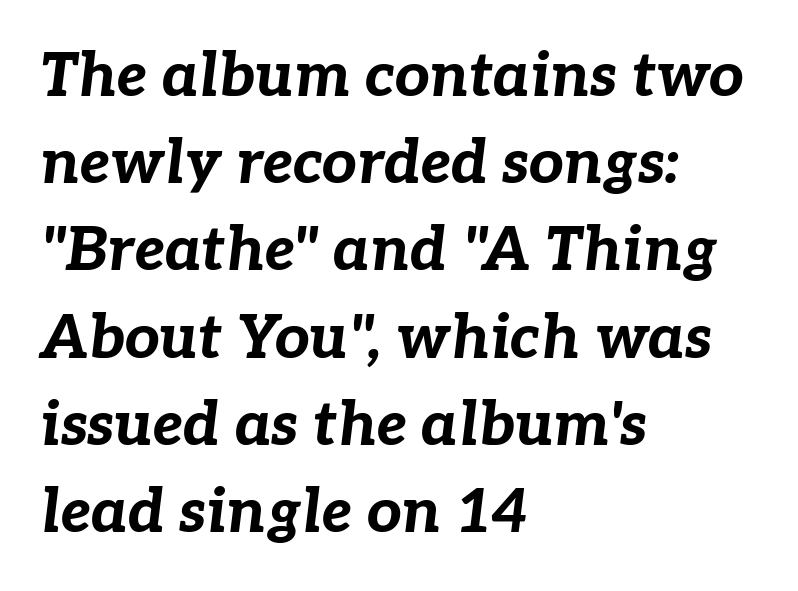
Q: Is the text bold? A: Yes.
Q: Is the text italic (slanted)? A: Yes, it leans right by about 7 degrees.
Q: Is the text underlined? A: No.
Q: How is the paragraph aligned? A: Left-aligned.
Q: Is the spacing between letters normal or unusually wide? A: Normal.
Q: Is the spacing between lines tight, normal or loose? A: Normal.
Q: Width (condensed, normal, or wide)? A: Normal.
Q: Stroke contrast? A: Low.
Q: x-height? A: Medium.
Q: Monospaced? A: No.
